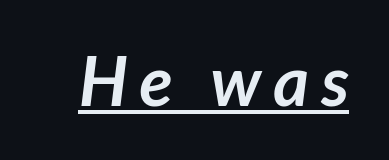
The image shows 69 px semibold sans-serif type; set underlined; low stroke contrast and a medium x-height.
